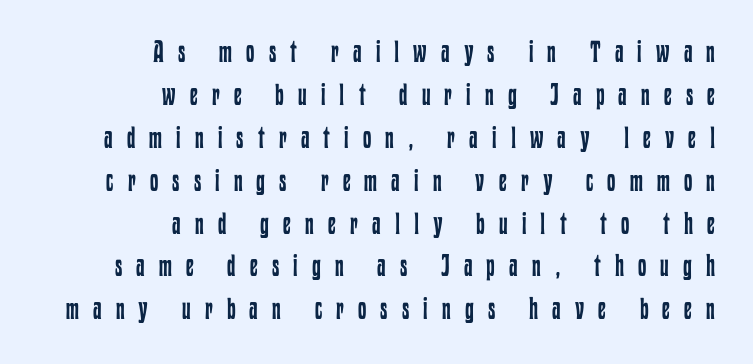
The image shows 30 px regular-weight, condensed type, upright; set right-aligned, normal line spacing (1.43x), unusually wide letter spacing (+0.47 em), not underlined; low stroke contrast and a medium x-height.
